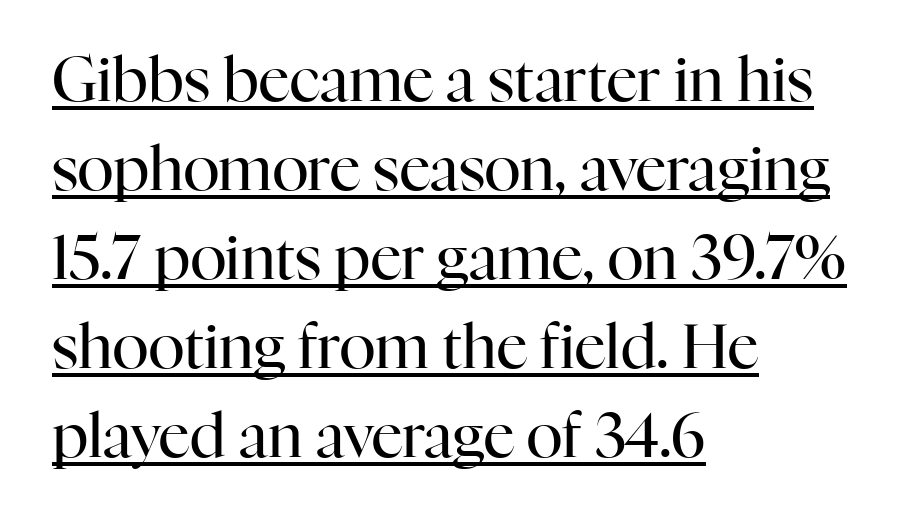
The image shows 61 px regular-weight serif type, upright; set left-aligned, normal line spacing (1.46x), normal letter spacing, underlined; high stroke contrast and a medium x-height.
